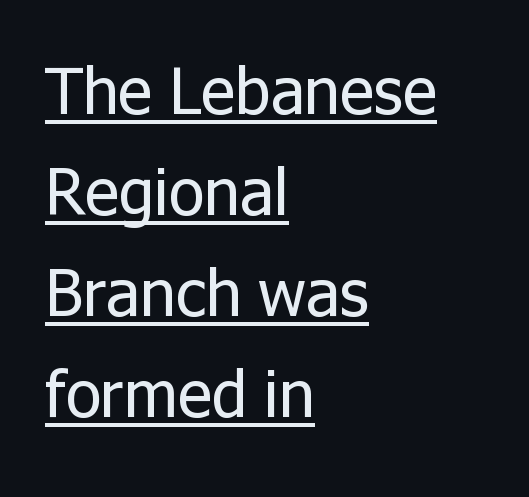
The image shows 66 px regular-weight sans-serif type, upright; set left-aligned, normal line spacing (1.53x), normal letter spacing, underlined; low stroke contrast and a medium x-height.
